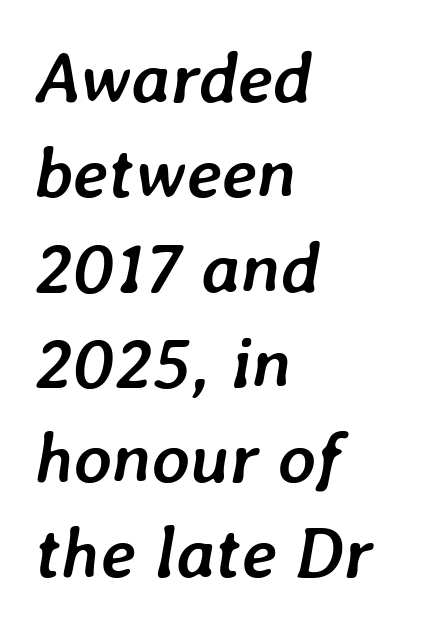
The image shows 72 px semibold type, italic (leaning right); set left-aligned, normal line spacing (1.32x), normal letter spacing, not underlined; low stroke contrast and a medium x-height.
